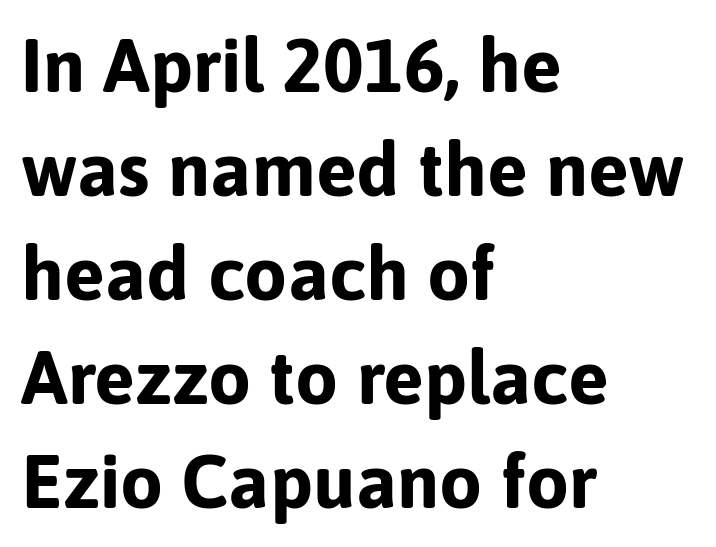
In CSS terms this would be text-align: left. The line-height multiplier appears to be the usual default. Does the lettering tilt? It doesn't — this is upright. Quick note: underline off.
